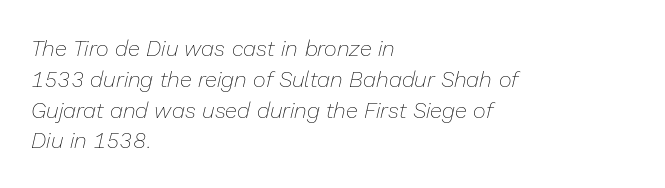
{"italic": "yes", "lean": "right", "slant_degrees": 13, "bold": "no", "underline": "no", "align": "left", "line_spacing": "normal", "line_spacing_ratio": 1.4, "letter_spacing": "normal", "letter_spacing_em": 0.0, "glyph_px": 22}
